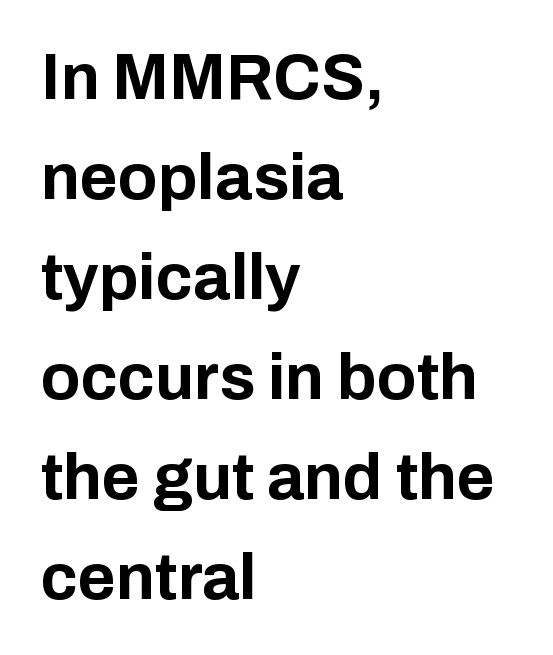
Q: Is the text bold? A: Yes.
Q: Is the text italic (slanted)? A: No, it is upright.
Q: Is the typeface a serif or a sans-serif typeface? A: Sans-serif.
Q: Is the text underlined? A: No.
Q: How is the paragraph aligned? A: Left-aligned.
Q: Is the spacing between letters normal or unusually wide? A: Normal.
Q: Is the spacing between lines tight, normal or loose? A: Normal.
Q: Width (condensed, normal, or wide)? A: Normal.
Q: Stroke contrast? A: Low.
Q: x-height? A: Medium.
Q: Monospaced? A: No.
